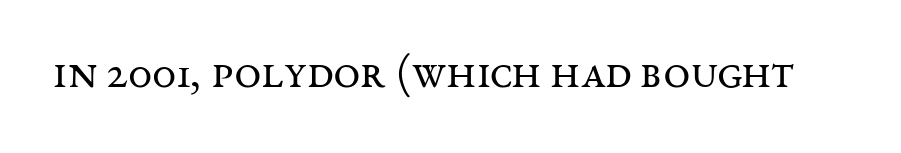
Q: Is the text bold? A: No.
Q: Is the text italic (slanted)? A: No, it is upright.
Q: Is the typeface a serif or a sans-serif typeface? A: Serif.
Q: Is the text underlined? A: No.
Q: Is the spacing between letters normal or unusually wide? A: Normal.
Q: Width (condensed, normal, or wide)? A: Wide.
Q: Stroke contrast? A: Medium.
Q: x-height? A: Large.
Q: Monospaced? A: No.
